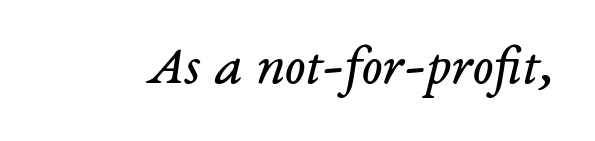
The horizontal fit of the characters is conventional and even. The space beneath each line is pristine and unruled. Stroke mass is kept to a normal reading level or below. You could not count columns in this text — the font is proportionally spaced. Rendered with sloped, italic letterforms.
